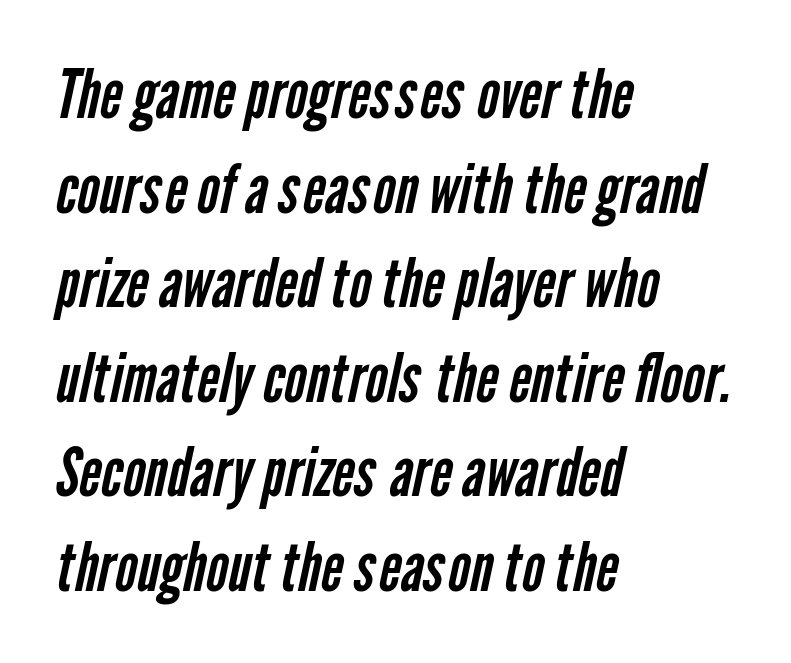
Q: Is the text bold? A: No.
Q: Is the typeface a serif or a sans-serif typeface? A: Sans-serif.
Q: Is the text underlined? A: No.
Q: How is the paragraph aligned? A: Left-aligned.
Q: Is the spacing between letters normal or unusually wide? A: Normal.
Q: Is the spacing between lines tight, normal or loose? A: Normal.
Q: Width (condensed, normal, or wide)? A: Condensed.
Q: Stroke contrast? A: Low.
Q: x-height? A: Medium.
Q: Monospaced? A: No.
